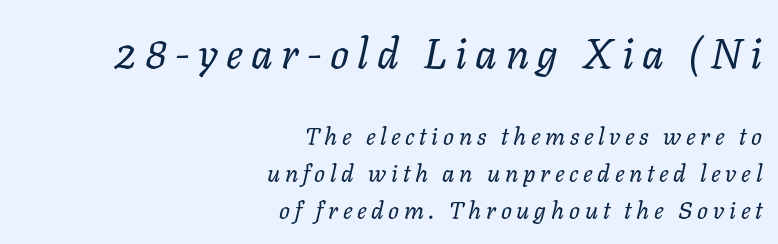
The image shows 42 px regular-weight type, italic (leaning right); set right-aligned, normal line spacing (1.54x), unusually wide letter spacing (+0.2 em), not underlined; the first (top) block is 1.75x larger; low stroke contrast and a medium x-height.
